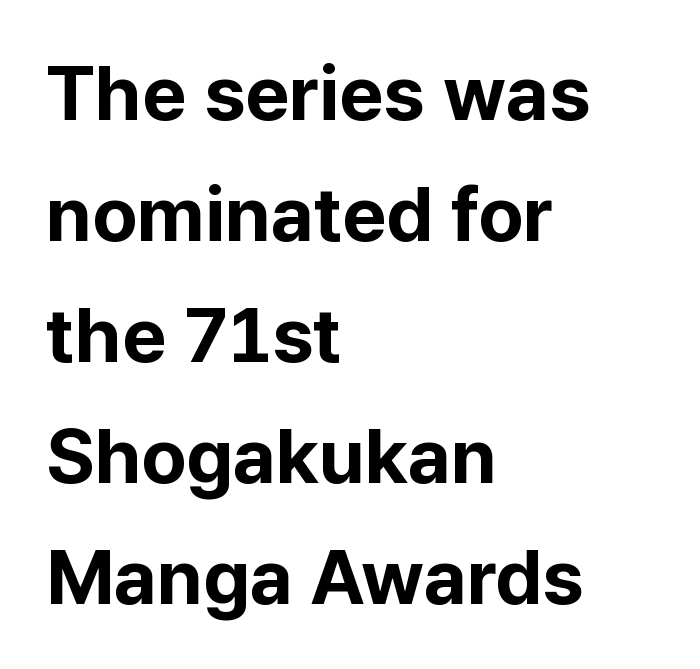
The designer left line spacing at the default. Proportional: the letters do not fall into vertical columns. Is the letter spacing exaggerated? No — it looks like the ordinary default. A sans-serif font was chosen for this passage. Caption: bold face, heavy strokes.
